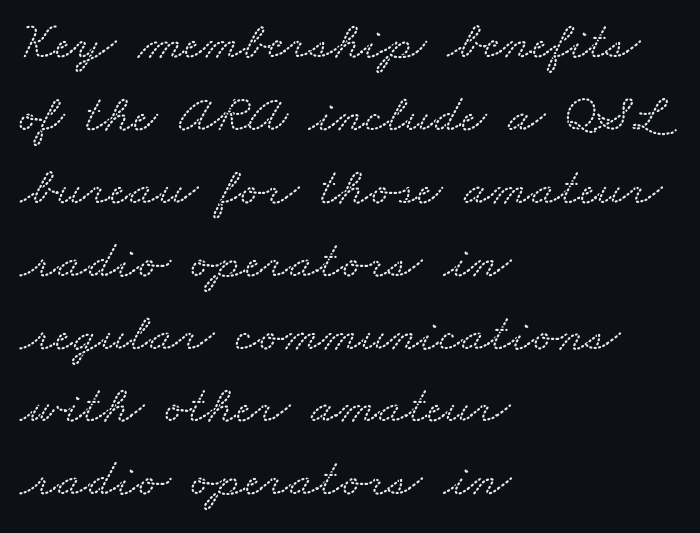
Q: Is the typeface a serif or a sans-serif typeface? A: Serif.
Q: Is the text underlined? A: No.
Q: How is the paragraph aligned? A: Left-aligned.
Q: Is the spacing between letters normal or unusually wide? A: Normal.
Q: Is the spacing between lines tight, normal or loose? A: Normal.
Q: Width (condensed, normal, or wide)? A: Wide.
Q: Stroke contrast? A: Medium.
Q: x-height? A: Small.
Q: Monospaced? A: No.
